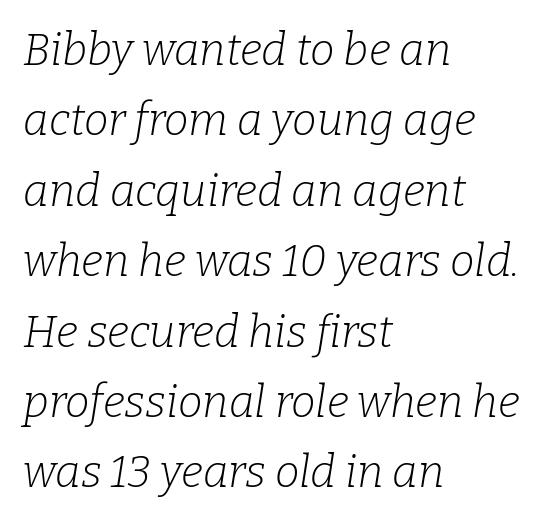
Q: Is the text bold? A: No.
Q: Is the text italic (slanted)? A: Yes, it leans right by about 9 degrees.
Q: Is the typeface a serif or a sans-serif typeface? A: Serif.
Q: Is the text underlined? A: No.
Q: How is the paragraph aligned? A: Left-aligned.
Q: Is the spacing between letters normal or unusually wide? A: Normal.
Q: Is the spacing between lines tight, normal or loose? A: Normal.
Q: Width (condensed, normal, or wide)? A: Normal.
Q: Stroke contrast? A: Low.
Q: x-height? A: Medium.
Q: Monospaced? A: No.
